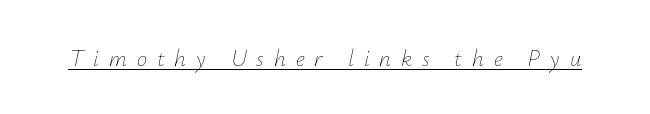
{"italic": "yes", "lean": "right", "slant_degrees": 12, "bold": "no", "underline": "yes", "letter_spacing": "wide", "letter_spacing_em": 0.43, "glyph_px": 23}
